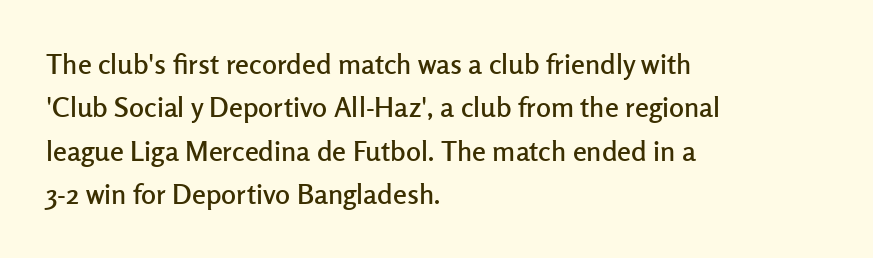
Q: Is the text italic (slanted)? A: No, it is upright.
Q: Is the typeface a serif or a sans-serif typeface? A: Sans-serif.
Q: Is the text underlined? A: No.
Q: How is the paragraph aligned? A: Left-aligned.
Q: Is the spacing between letters normal or unusually wide? A: Normal.
Q: Is the spacing between lines tight, normal or loose? A: Normal.
Q: Width (condensed, normal, or wide)? A: Normal.
Q: Stroke contrast? A: Low.
Q: x-height? A: Medium.
Q: Monospaced? A: No.
